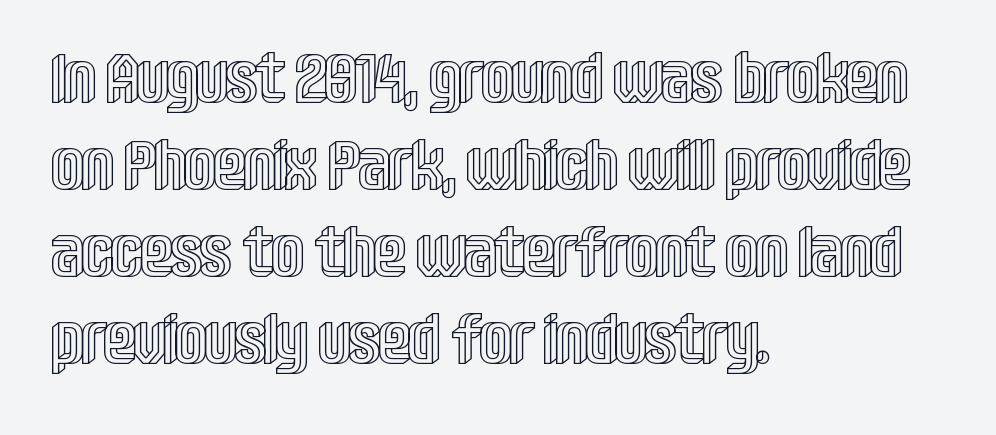
{"italic": "no", "width": "condensed", "x_height": "large", "monospaced": "no", "underline": "no", "align": "left", "line_spacing": "normal", "line_spacing_ratio": 1.26, "letter_spacing": "normal", "letter_spacing_em": 0.0, "glyph_px": 69}
